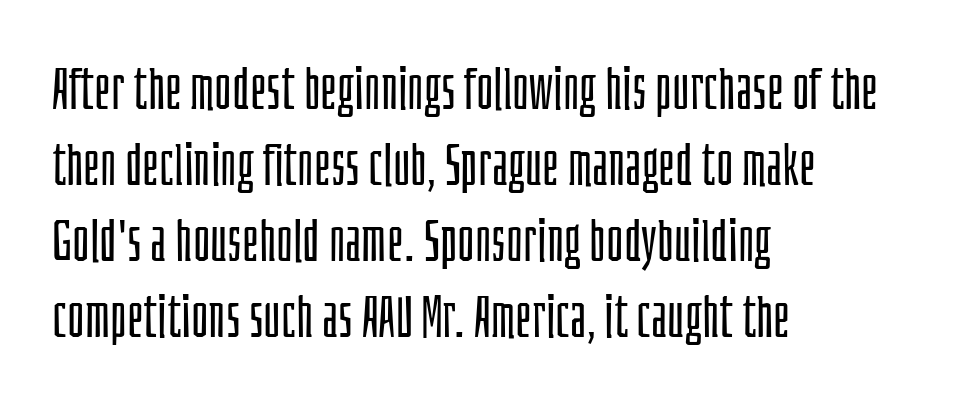
Glance below the letters and you will spot only blank space. You can tell from the bare stems that sans-serif type was used. This rendering leaves character spacing at its baseline value. Successive baselines arrive at the customary interval.
